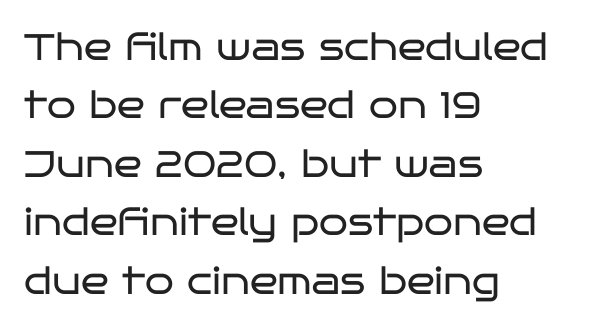
Q: Is the text bold? A: No.
Q: Is the text italic (slanted)? A: No, it is upright.
Q: Is the typeface a serif or a sans-serif typeface? A: Sans-serif.
Q: Is the text underlined? A: No.
Q: How is the paragraph aligned? A: Left-aligned.
Q: Is the spacing between letters normal or unusually wide? A: Normal.
Q: Is the spacing between lines tight, normal or loose? A: Normal.
Q: Width (condensed, normal, or wide)? A: Wide.
Q: Stroke contrast? A: Low.
Q: x-height? A: Large.
Q: Monospaced? A: No.
